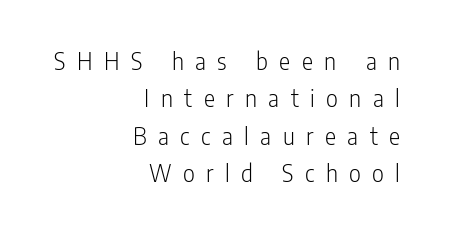
Q: Is the text bold? A: No.
Q: Is the text italic (slanted)? A: No, it is upright.
Q: Is the text underlined? A: No.
Q: How is the paragraph aligned? A: Right-aligned.
Q: Is the spacing between letters normal or unusually wide? A: Unusually wide.
Q: Is the spacing between lines tight, normal or loose? A: Normal.
